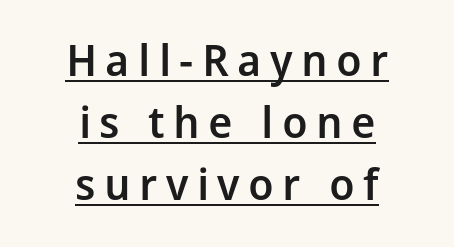
{"serif": "no", "italic": "no", "bold": "semi", "weight": "semibold", "width": "normal", "stroke_contrast": "low", "x_height": "medium", "monospaced": "no", "underline": "yes", "align": "center", "line_spacing": "normal", "line_spacing_ratio": 1.41, "glyph_px": 44}
